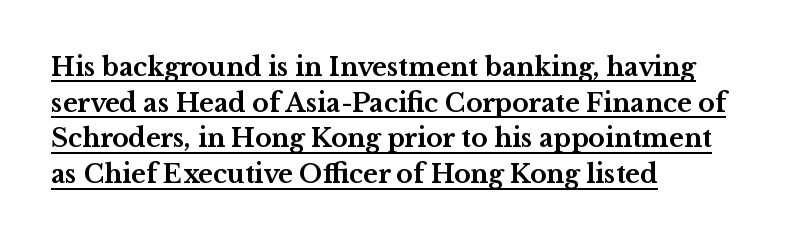
The face used here is rendered with its standard letterfit. You can tell it's not italic because the verticals are truly vertical. Normally led — the rows are evenly, conventionally spaced. The rendered words wear a rule along their underside. This is heavy type, rendered in bold. Which margin do the lines hug? The left one — the right edge is uneven.
